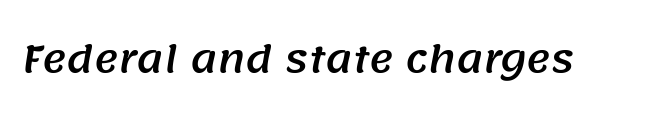
{"serif": "no", "width": "normal", "stroke_contrast": "medium", "x_height": "large", "monospaced": "no", "underline": "no", "letter_spacing": "normal", "letter_spacing_em": 0.0, "glyph_px": 37}
